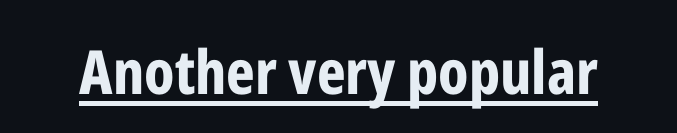
In terms of letterspacing, this is plain default setting. Nothing sits at the stroke ends, so this counts as sans-serif. The face used here appears with an underline applied. A typesetter would mark this as roman, not italic.
